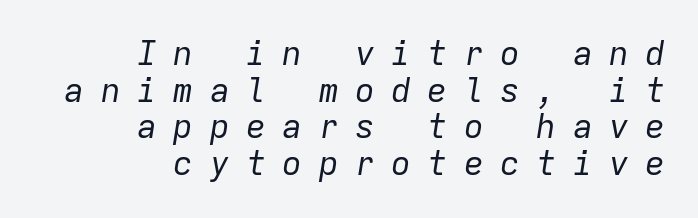
The image shows 33 px regular-weight type, italic (leaning right), monospaced; set right-aligned, tight line spacing (1.11x), unusually wide letter spacing (+0.5 em), not underlined; low stroke contrast and a medium x-height.
